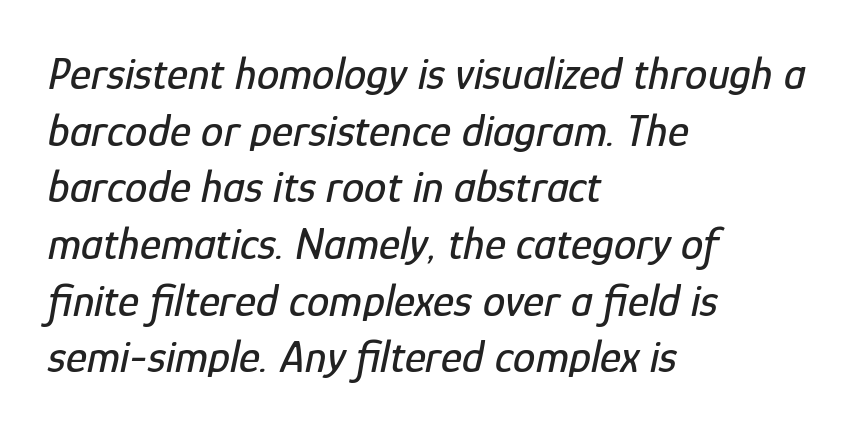
The image shows 45 px condensed type, italic (leaning right); set left-aligned, normal line spacing (1.26x), normal letter spacing, not underlined; low stroke contrast and a medium x-height.
